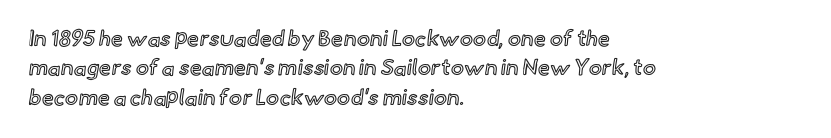
Q: Is the text italic (slanted)? A: Yes.
Q: Is the text underlined? A: No.
Q: How is the paragraph aligned? A: Left-aligned.
Q: Is the spacing between letters normal or unusually wide? A: Normal.
Q: Is the spacing between lines tight, normal or loose? A: Normal.
